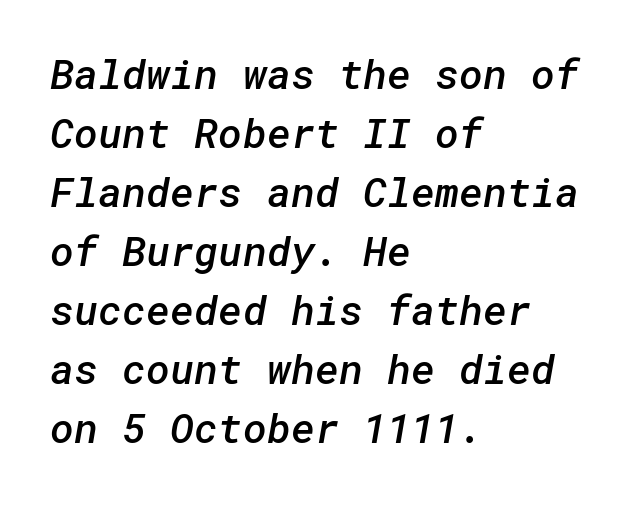
These lines keep a tight, regular rhythm from letter to letter. Glance below the letters and you will spot only blank space. The glyphs have the mass of a demibold cut, below bold. Compared with typical paragraphs, the rows here are spaced about the same. This rendering employs a face without finishing strokes, i.e., a sans-serif.
